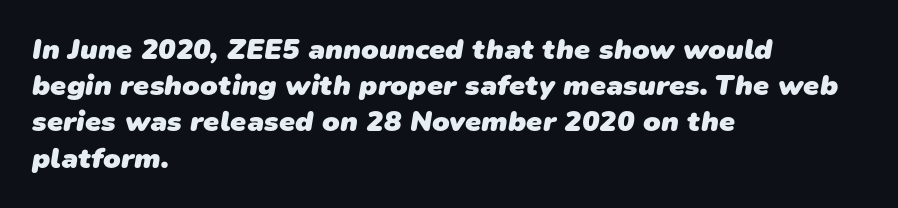
Q: Is the text bold? A: Yes.
Q: Is the typeface a serif or a sans-serif typeface? A: Sans-serif.
Q: Is the text underlined? A: No.
Q: How is the paragraph aligned? A: Left-aligned.
Q: Is the spacing between letters normal or unusually wide? A: Normal.
Q: Is the spacing between lines tight, normal or loose? A: Normal.
Q: Width (condensed, normal, or wide)? A: Normal.
Q: Stroke contrast? A: Low.
Q: x-height? A: Medium.
Q: Monospaced? A: No.
